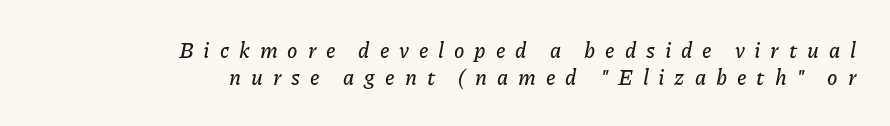
{"italic": "yes", "lean": "right", "slant_degrees": 11, "underline": "no", "align": "right", "line_spacing": "normal", "line_spacing_ratio": 1.27, "letter_spacing": "wide", "letter_spacing_em": 0.47, "glyph_px": 21}
